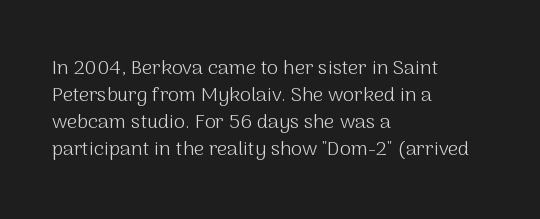
The image shows 20 px text type, upright; set left-aligned, normal line spacing (1.35x), normal letter spacing, not underlined.
